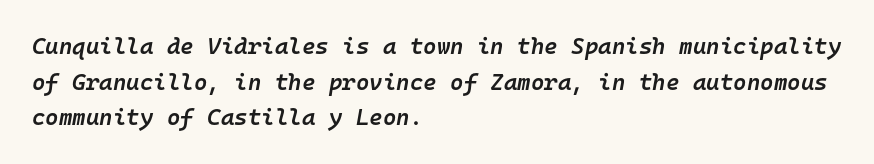
Q: Is the text bold? A: Semi-bold.
Q: Is the text italic (slanted)? A: Yes, it leans right by about 10 degrees.
Q: Is the text underlined? A: No.
Q: How is the paragraph aligned? A: Left-aligned.
Q: Is the spacing between letters normal or unusually wide? A: Normal.
Q: Is the spacing between lines tight, normal or loose? A: Normal.
